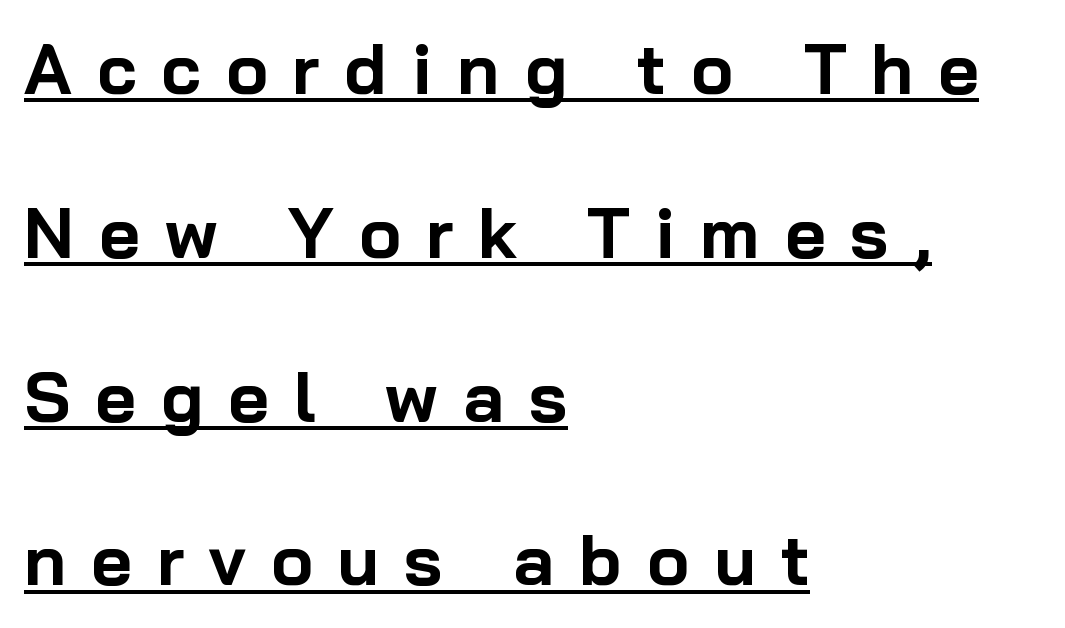
Emphasis by weight is at full strength: bold. The letters stand straight up with perfectly vertical stems. Layout note: lines flush left. Serif or sans? Sans — the stroke terminals are bare.
